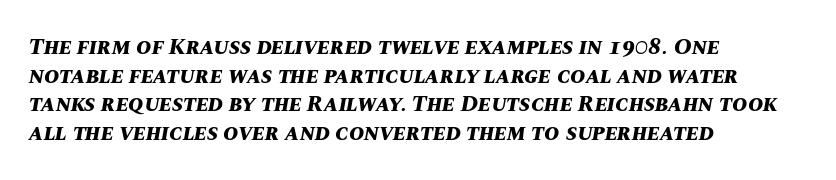
The image shows 23 px bold type, italic (leaning right); set left-aligned, line spacing 1.24x, normal letter spacing, not underlined.
